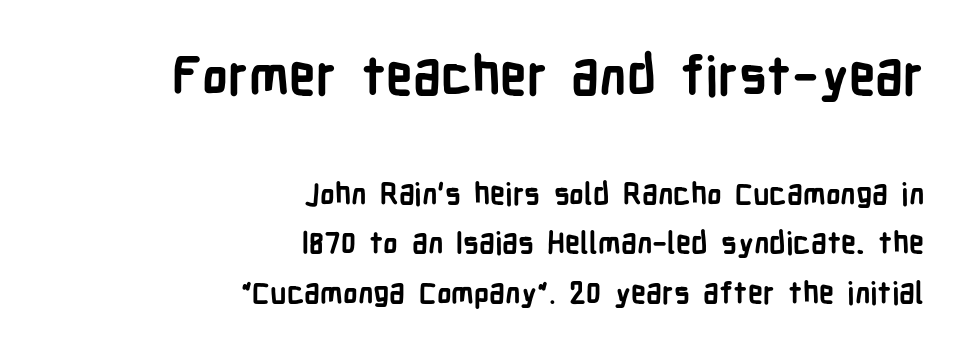
The image shows 53 px semibold, condensed sans-serif type, upright; set right-aligned, normal line spacing (1.65x), normal letter spacing, not underlined; the first (top) block is 1.77x larger; low stroke contrast and a medium x-height.
